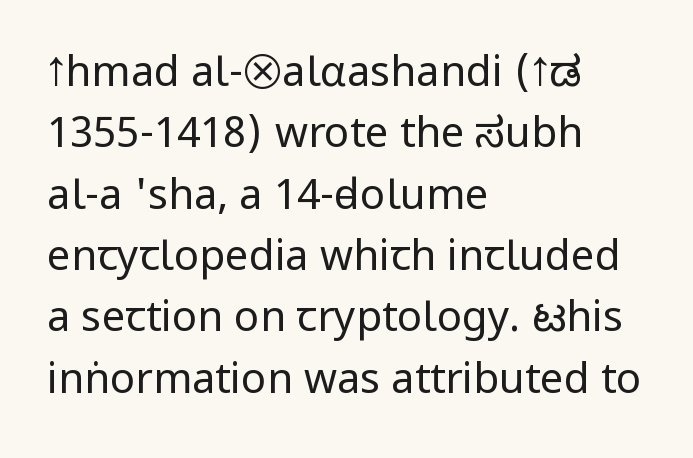
Q: Is the text bold? A: No.
Q: Is the text italic (slanted)? A: No, it is upright.
Q: Is the typeface a serif or a sans-serif typeface? A: Sans-serif.
Q: Is the text underlined? A: No.
Q: How is the paragraph aligned? A: Left-aligned.
Q: Is the spacing between letters normal or unusually wide? A: Normal.
Q: Is the spacing between lines tight, normal or loose? A: Normal.
Q: Width (condensed, normal, or wide)? A: Condensed.
Q: Stroke contrast? A: Low.
